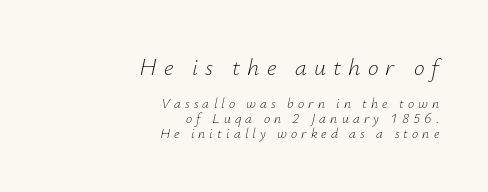
{"italic": "yes", "lean": "right", "slant_degrees": 12, "bold": "no", "underline": "no", "align": "right", "line_spacing": "tight", "line_spacing_ratio": 1.05, "letter_spacing": "wide", "letter_spacing_em": 0.29, "larger_block": "first", "size_ratio": 1.71, "glyph_px": 24}
